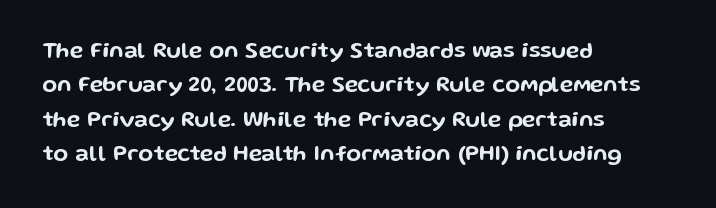
Q: Is the text italic (slanted)? A: No, it is upright.
Q: Is the text underlined? A: No.
Q: How is the paragraph aligned? A: Left-aligned.
Q: Is the spacing between letters normal or unusually wide? A: Normal.
Q: Is the spacing between lines tight, normal or loose? A: Normal.
